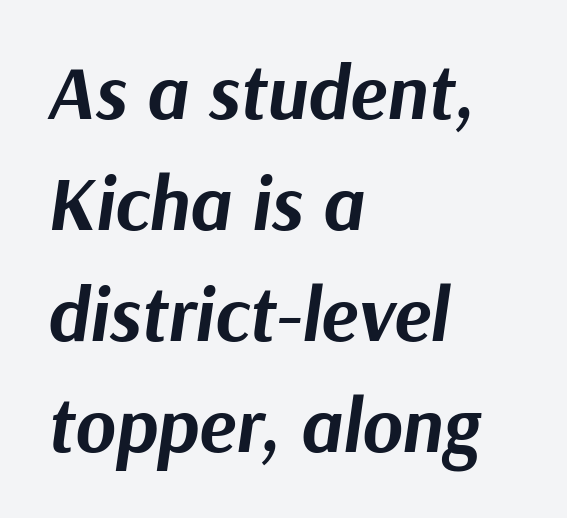
{"italic": "yes", "lean": "right", "slant_degrees": 9, "bold": "yes", "weight": "bold", "width": "normal", "stroke_contrast": "medium", "x_height": "medium", "monospaced": "no", "underline": "no", "align": "left", "line_spacing": "normal", "line_spacing_ratio": 1.44, "letter_spacing": "normal", "letter_spacing_em": 0.0, "glyph_px": 77}
